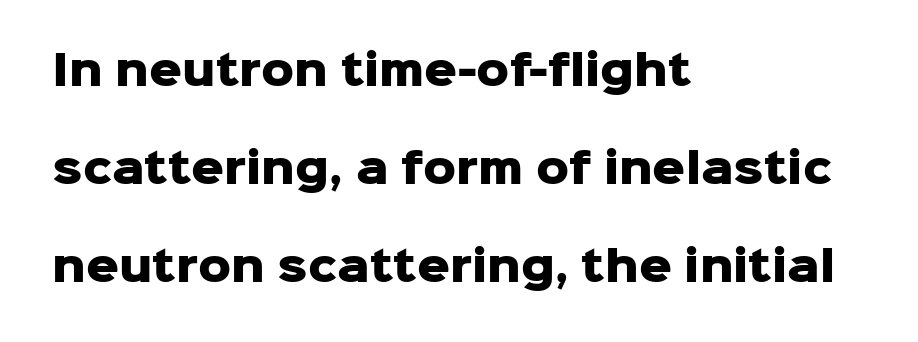
The image shows 41 px heavy sans-serif type, upright; set left-aligned, loose line spacing (2.39x), normal letter spacing, not underlined; low stroke contrast and a medium x-height.
